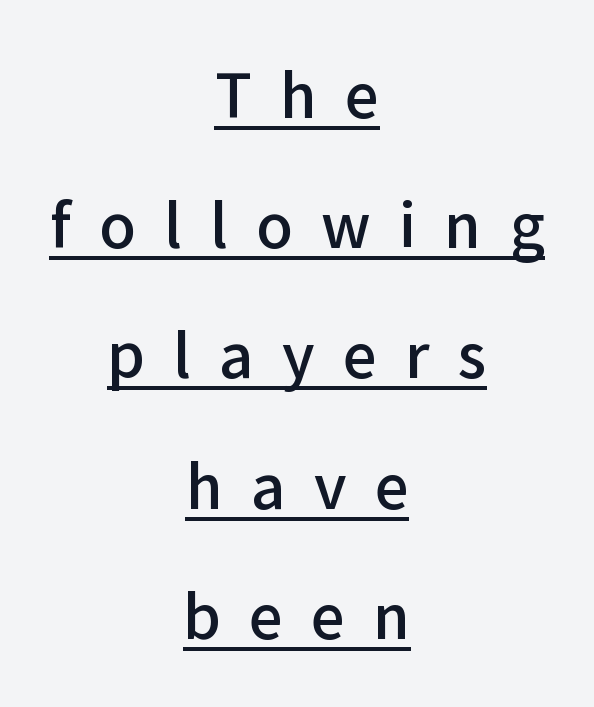
Q: Is the text bold? A: Semi-bold.
Q: Is the text italic (slanted)? A: No, it is upright.
Q: Is the typeface a serif or a sans-serif typeface? A: Sans-serif.
Q: Is the text underlined? A: Yes.
Q: How is the paragraph aligned? A: Centered.
Q: Is the spacing between letters normal or unusually wide? A: Unusually wide.
Q: Is the spacing between lines tight, normal or loose? A: Loose.
Q: Width (condensed, normal, or wide)? A: Normal.
Q: Stroke contrast? A: Low.
Q: x-height? A: Medium.
Q: Monospaced? A: No.
